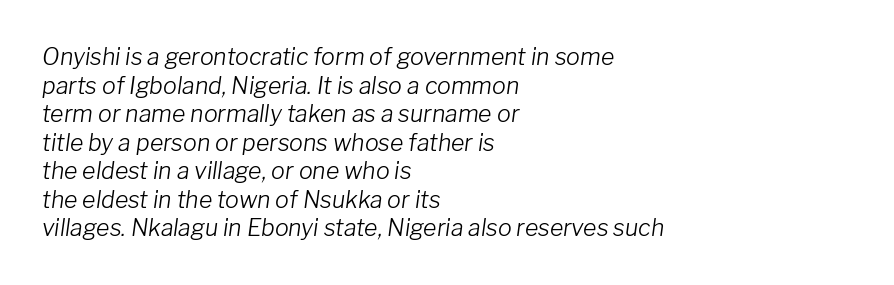
The image shows 23 px text type, italic (leaning right); set left-aligned, line spacing 1.24x, normal letter spacing, not underlined.
